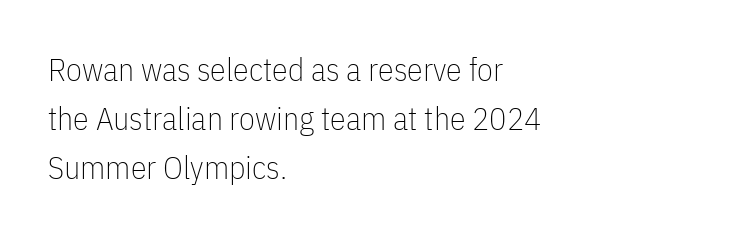
{"serif": "no", "italic": "no", "bold": "no", "weight": "thin", "width": "condensed", "stroke_contrast": "low", "x_height": "medium", "monospaced": "no", "underline": "no", "align": "left", "line_spacing": "normal", "line_spacing_ratio": 1.53, "letter_spacing": "normal", "letter_spacing_em": 0.0, "glyph_px": 32}
